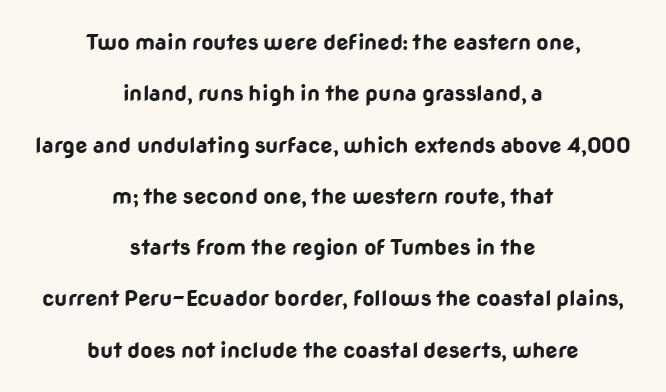
The image shows 22 px bold type, upright; set centered, loose line spacing (2.33x), normal letter spacing, not underlined.
